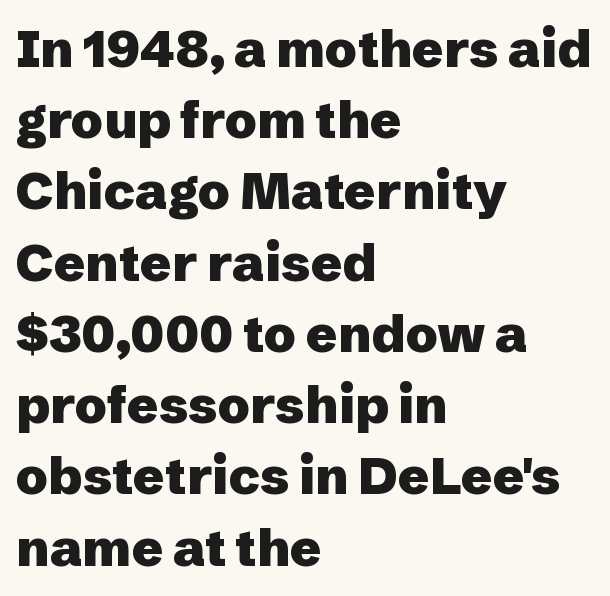
Q: Is the text bold? A: Yes.
Q: Is the text italic (slanted)? A: No, it is upright.
Q: Is the typeface a serif or a sans-serif typeface? A: Sans-serif.
Q: Is the text underlined? A: No.
Q: How is the paragraph aligned? A: Left-aligned.
Q: Is the spacing between letters normal or unusually wide? A: Normal.
Q: Is the spacing between lines tight, normal or loose? A: Normal.
Q: Width (condensed, normal, or wide)? A: Normal.
Q: Stroke contrast? A: Low.
Q: x-height? A: Medium.
Q: Monospaced? A: No.
